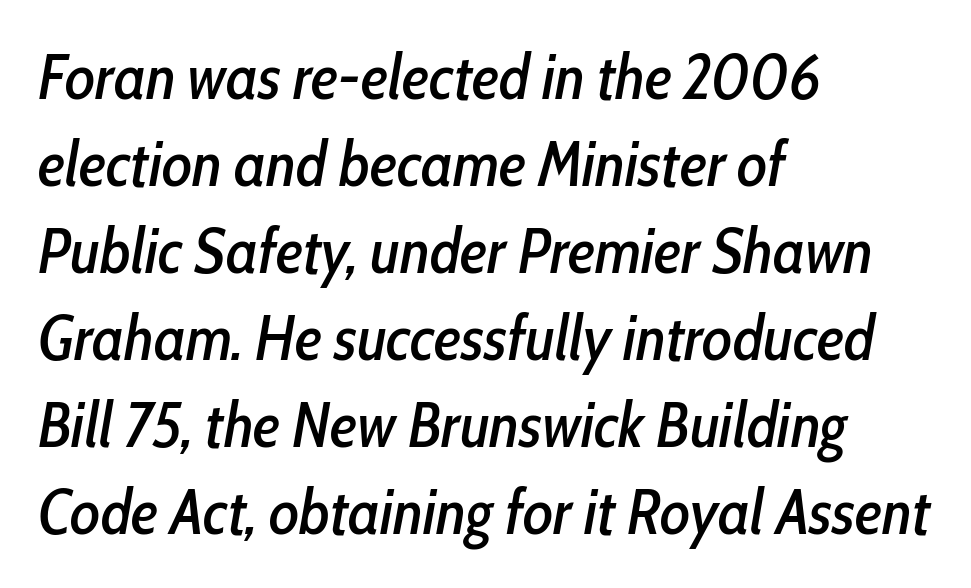
Q: Is the text italic (slanted)? A: Yes, it leans right by about 10 degrees.
Q: Is the text underlined? A: No.
Q: How is the paragraph aligned? A: Left-aligned.
Q: Is the spacing between letters normal or unusually wide? A: Normal.
Q: Is the spacing between lines tight, normal or loose? A: Normal.
Q: Width (condensed, normal, or wide)? A: Condensed.
Q: Stroke contrast? A: Low.
Q: x-height? A: Medium.
Q: Monospaced? A: No.
